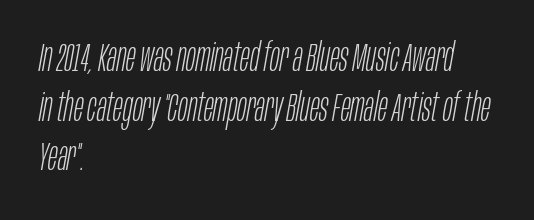
Q: Is the text bold? A: No.
Q: Is the text italic (slanted)? A: Yes, it leans right by about 10 degrees.
Q: Is the text underlined? A: No.
Q: How is the paragraph aligned? A: Left-aligned.
Q: Is the spacing between letters normal or unusually wide? A: Normal.
Q: Width (condensed, normal, or wide)? A: Condensed.
Q: Stroke contrast? A: Low.
Q: x-height? A: Large.
Q: Monospaced? A: No.
